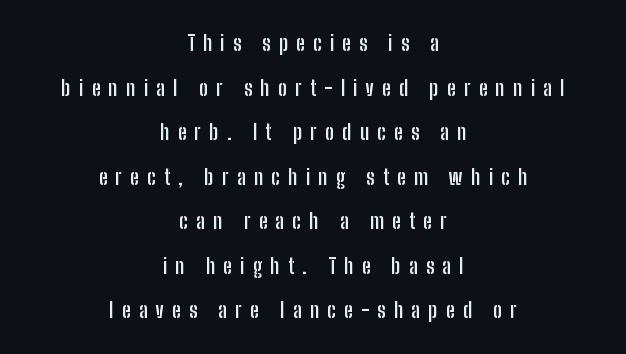
Q: Is the text bold? A: Yes.
Q: Is the text italic (slanted)? A: No, it is upright.
Q: Is the text underlined? A: No.
Q: How is the paragraph aligned? A: Centered.
Q: Is the spacing between letters normal or unusually wide? A: Unusually wide.
Q: Is the spacing between lines tight, normal or loose? A: Loose.
